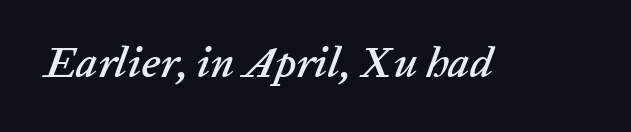
Q: Is the text italic (slanted)? A: Yes, it leans right by about 20 degrees.
Q: Is the text underlined? A: No.
Q: Is the spacing between letters normal or unusually wide? A: Normal.
Q: Width (condensed, normal, or wide)? A: Normal.
Q: Stroke contrast? A: Low.
Q: x-height? A: Medium.
Q: Monospaced? A: No.
